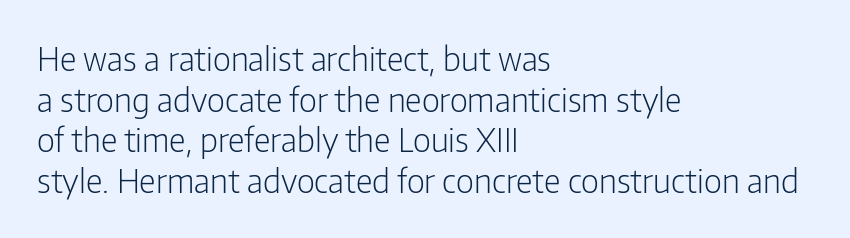
The image shows 33 px light, condensed sans-serif type, upright; set left-aligned, line spacing 1.23x, normal letter spacing, not underlined; low stroke contrast and a medium x-height.
